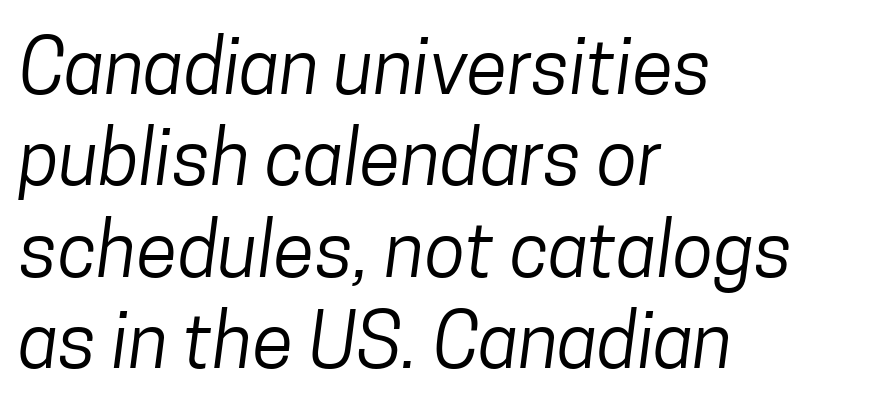
The image shows 75 px regular-weight, condensed sans-serif type; set left-aligned, line spacing 1.22x, normal letter spacing, not underlined; low stroke contrast and a medium x-height.
